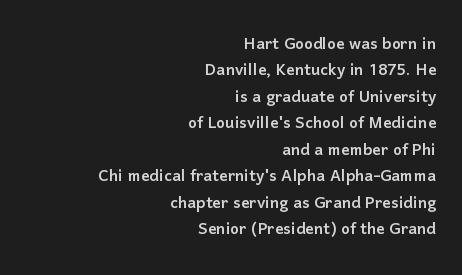
Q: Is the text italic (slanted)? A: No, it is upright.
Q: Is the text underlined? A: No.
Q: How is the paragraph aligned? A: Right-aligned.
Q: Is the spacing between letters normal or unusually wide? A: Normal.
Q: Is the spacing between lines tight, normal or loose? A: Normal.
